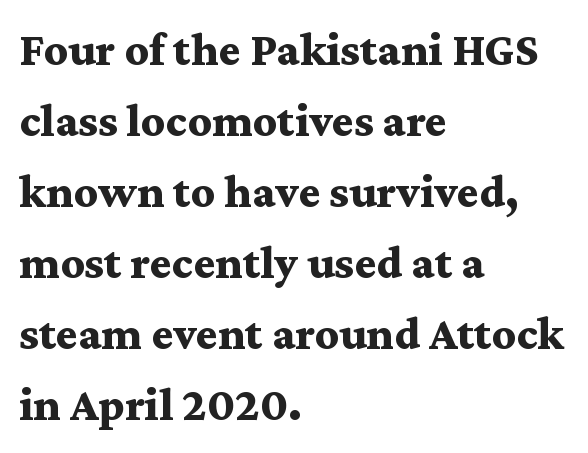
Normally led — the rows are evenly, conventionally spaced. A bare baseline throughout the passage. These lines were composed using upright roman letters. The rendering uses natural spacing where letterforms have individual widths. These lines stack with their left ends in a neat column. In terms of letterform style, serifs are clearly present.
